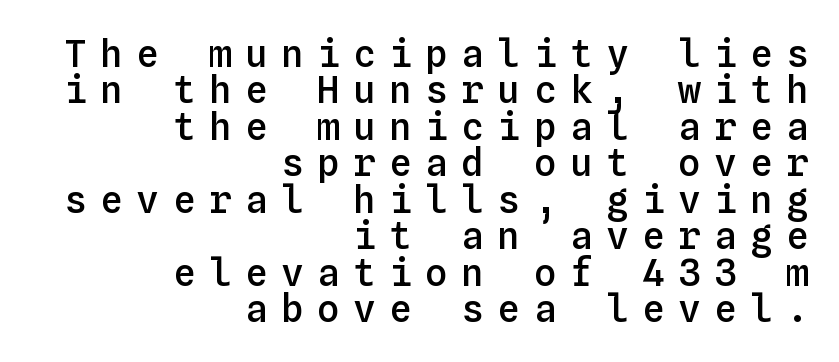
The image shows 38 px semibold type, upright, monospaced; set right-aligned, tight line spacing (0.96x), unusually wide letter spacing (+0.35 em), not underlined; low stroke contrast and a medium x-height.
